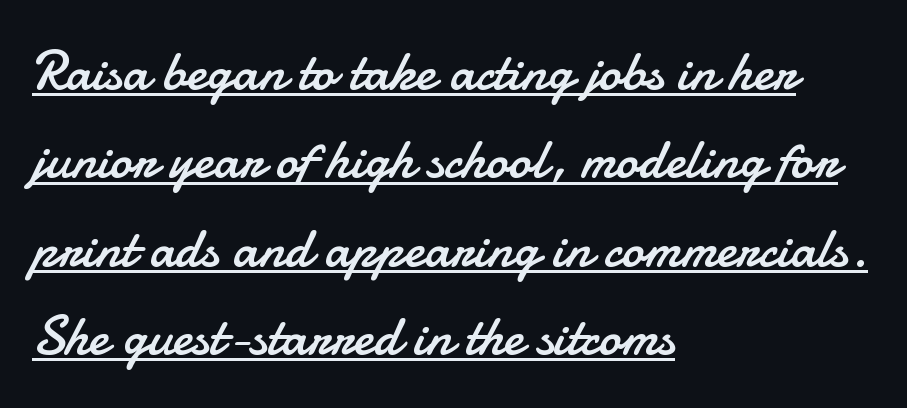
Observe the ordinary spacing: letters are neighbours, not strangers. Letterform terminals end flat and unadorned throughout the passage. A light-to-regular cut is what we see here. Quick note: underline on. This sample is left-justified, so line endings fall wherever the words run out. This block has exactly the height ordinary leading produces.
